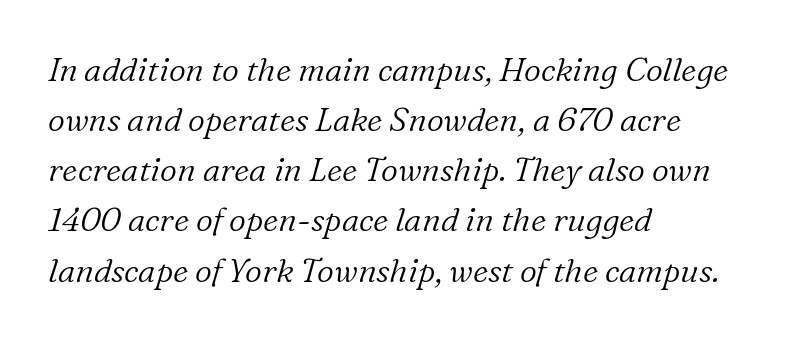
Q: Is the text bold? A: No.
Q: Is the text italic (slanted)? A: Yes, it leans right by about 16 degrees.
Q: Is the typeface a serif or a sans-serif typeface? A: Serif.
Q: Is the text underlined? A: No.
Q: How is the paragraph aligned? A: Left-aligned.
Q: Is the spacing between letters normal or unusually wide? A: Normal.
Q: Is the spacing between lines tight, normal or loose? A: Normal.
Q: Width (condensed, normal, or wide)? A: Normal.
Q: Stroke contrast? A: Low.
Q: x-height? A: Medium.
Q: Monospaced? A: No.
